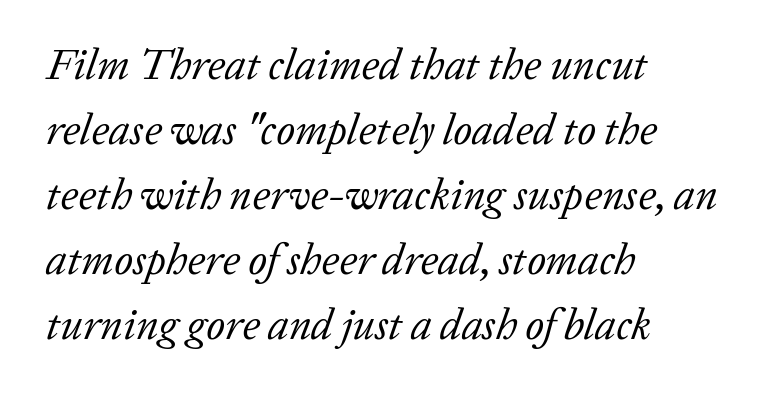
{"serif": "yes", "italic": "yes", "lean": "right", "slant_degrees": 20, "bold": "no", "weight": "regular", "width": "normal", "stroke_contrast": "low", "x_height": "medium", "monospaced": "no", "underline": "no", "align": "left", "line_spacing": "normal", "line_spacing_ratio": 1.51, "letter_spacing": "normal", "letter_spacing_em": 0.0, "glyph_px": 43}
